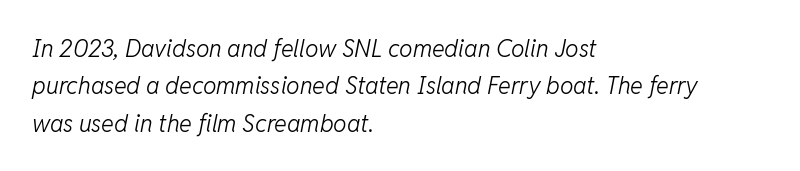
Q: Is the text bold? A: No.
Q: Is the text italic (slanted)? A: Yes, it leans right by about 11 degrees.
Q: Is the text underlined? A: No.
Q: How is the paragraph aligned? A: Left-aligned.
Q: Is the spacing between letters normal or unusually wide? A: Normal.
Q: Is the spacing between lines tight, normal or loose? A: Normal.
